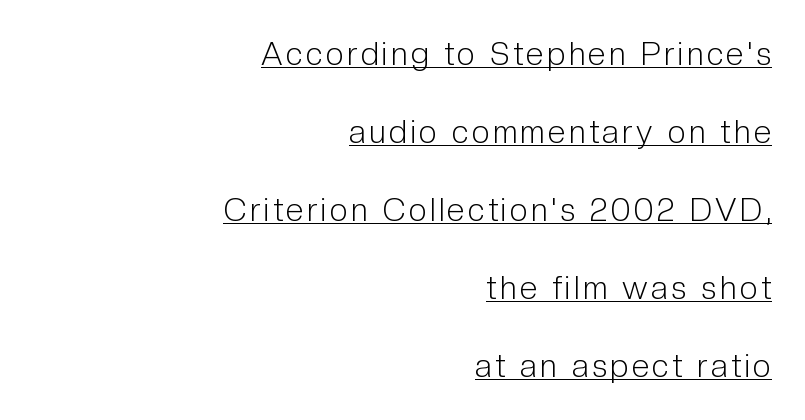
Reading down the block, your eye finds every line finishing at a fixed right position. A light-to-regular cut is what we see here. Each new line begins a long way beneath the previous one. This is sans-serif lettering, the kind often seen on screens and signage. Vertical strokes here are truly vertical.
